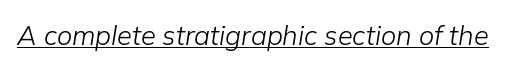
This rendering features underlined lettering. Does extra space separate the letters? No, they use regular spacing. Vertical stems look standard width or narrower in stroke. Compared with ordinary roman type, these characters are visibly tilted.
